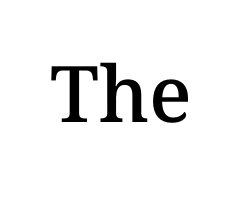
Q: Is the text bold? A: Semi-bold.
Q: Is the text italic (slanted)? A: No, it is upright.
Q: Is the text underlined? A: No.
Q: Is the spacing between letters normal or unusually wide? A: Normal.
Q: Width (condensed, normal, or wide)? A: Normal.
Q: Stroke contrast? A: Medium.
Q: x-height? A: Medium.
Q: Monospaced? A: No.
